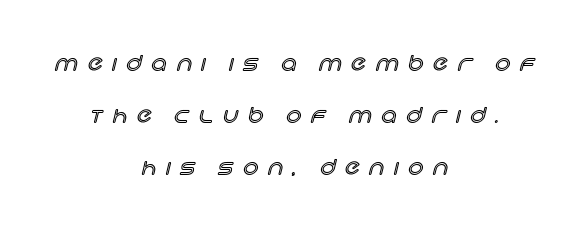
Q: Is the text italic (slanted)? A: Yes.
Q: Is the text underlined? A: No.
Q: How is the paragraph aligned? A: Centered.
Q: Is the spacing between letters normal or unusually wide? A: Unusually wide.
Q: Is the spacing between lines tight, normal or loose? A: Loose.
